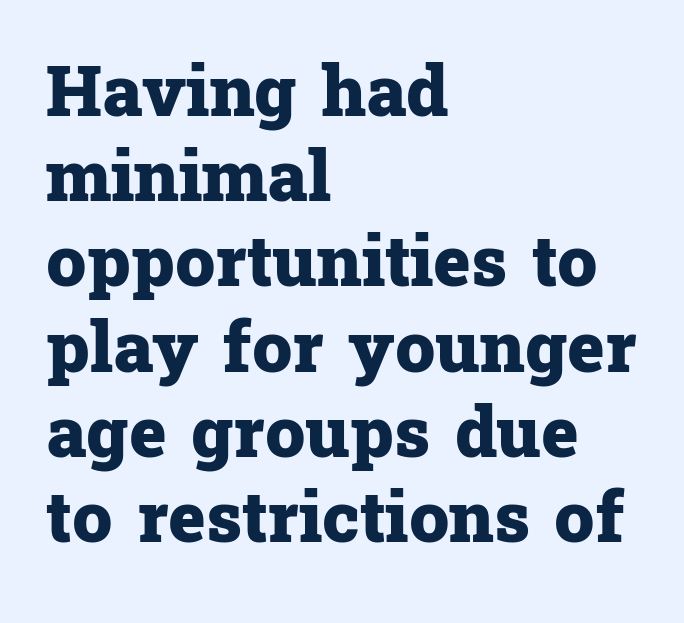
{"serif": "yes", "italic": "no", "bold": "yes", "weight": "heavy", "width": "normal", "stroke_contrast": "low", "x_height": "medium", "monospaced": "no", "underline": "no", "align": "left", "line_spacing_ratio": 1.2, "letter_spacing": "normal", "letter_spacing_em": 0.0, "glyph_px": 71}
